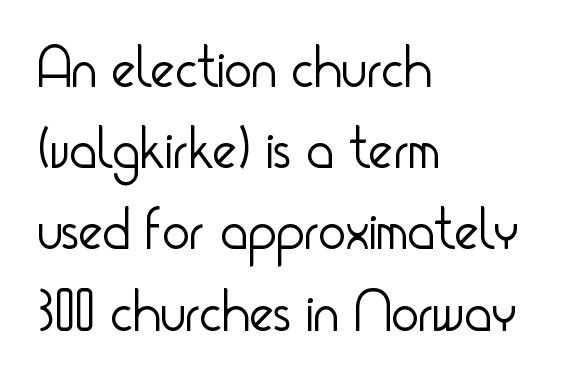
The image shows 58 px light, condensed sans-serif type, upright; set left-aligned, normal line spacing (1.4x), normal letter spacing, not underlined; low stroke contrast and a small x-height.
